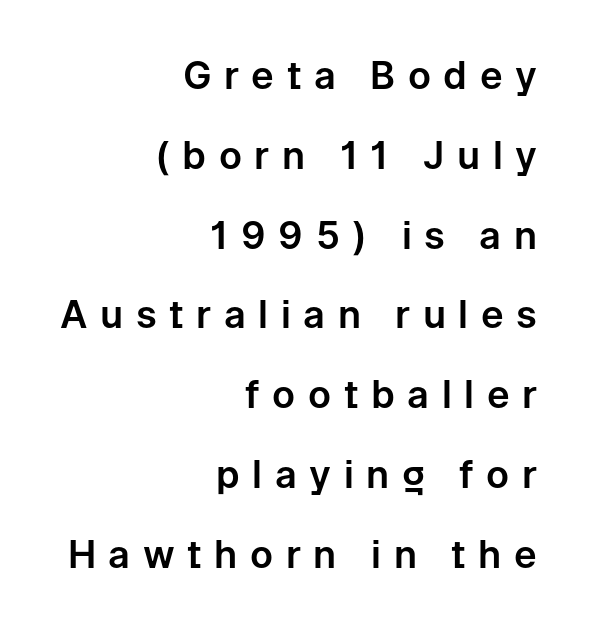
{"serif": "no", "italic": "no", "width": "normal", "stroke_contrast": "low", "x_height": "medium", "monospaced": "no", "underline": "no", "align": "right", "line_spacing": "loose", "line_spacing_ratio": 2.1, "letter_spacing": "wide", "letter_spacing_em": 0.33, "glyph_px": 38}
